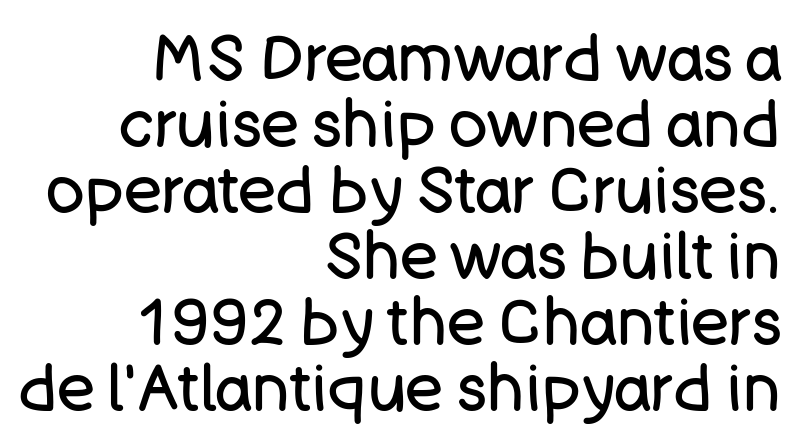
The image shows 64 px regular-weight sans-serif type, upright; set right-aligned, tight line spacing (1.03x), normal letter spacing, not underlined; low stroke contrast and a large x-height.
